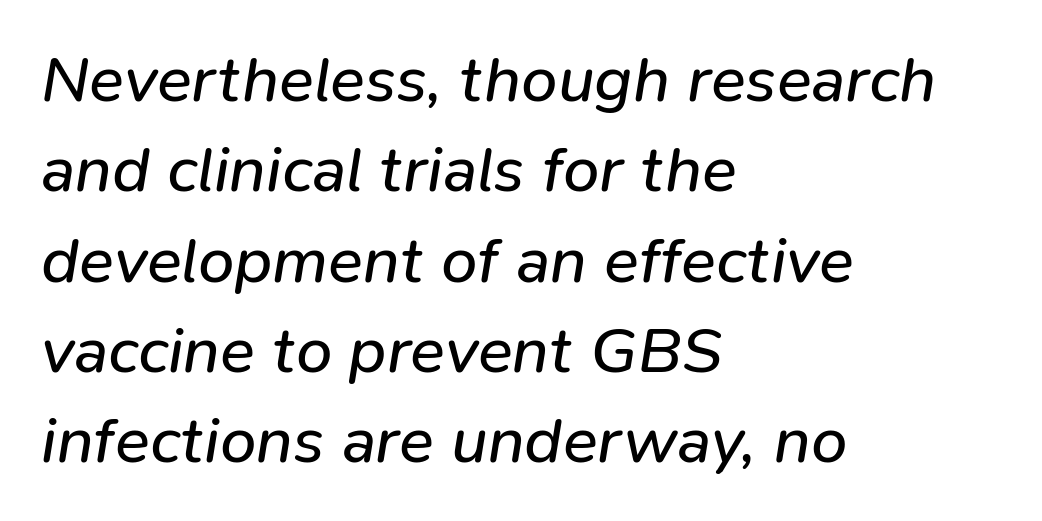
{"italic": "yes", "lean": "right", "slant_degrees": 9, "bold": "no", "weight": "regular", "width": "normal", "stroke_contrast": "low", "x_height": "medium", "monospaced": "no", "underline": "no", "align": "left", "line_spacing": "normal", "line_spacing_ratio": 1.39, "letter_spacing": "normal", "letter_spacing_em": 0.0, "glyph_px": 65}
